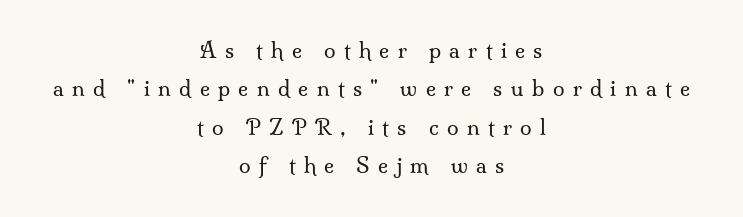
The image shows 21 px text type, upright; set centered, line spacing 1.83x, unusually wide letter spacing (+0.4 em), not underlined.
